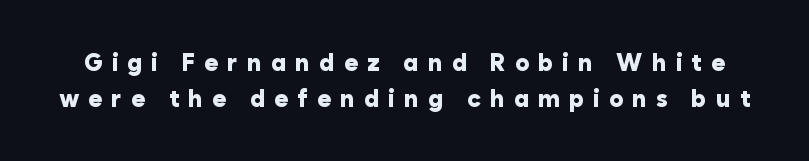
Q: Is the text bold? A: Yes.
Q: Is the text italic (slanted)? A: No, it is upright.
Q: Is the text underlined? A: No.
Q: Is the spacing between letters normal or unusually wide? A: Unusually wide.
Q: Is the spacing between lines tight, normal or loose? A: Normal.
